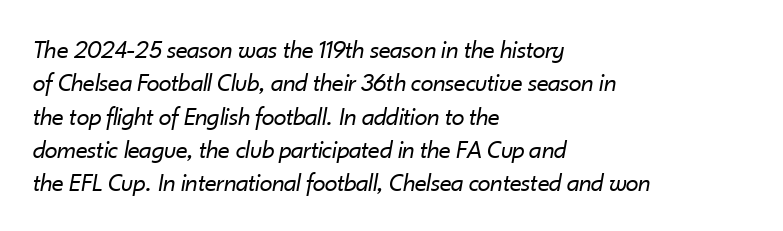
The image shows 26 px text type, italic (leaning right); set left-aligned, normal line spacing (1.28x), normal letter spacing, not underlined.
